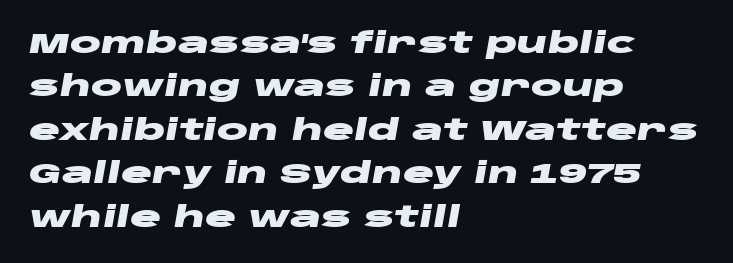
{"italic": "yes", "lean": "right", "slant_degrees": 10, "bold": "yes", "weight": "heavy", "width": "wide", "stroke_contrast": "low", "x_height": "large", "monospaced": "no", "underline": "no", "align": "left", "line_spacing": "normal", "line_spacing_ratio": 1.5, "letter_spacing": "normal", "letter_spacing_em": 0.0, "glyph_px": 29}
